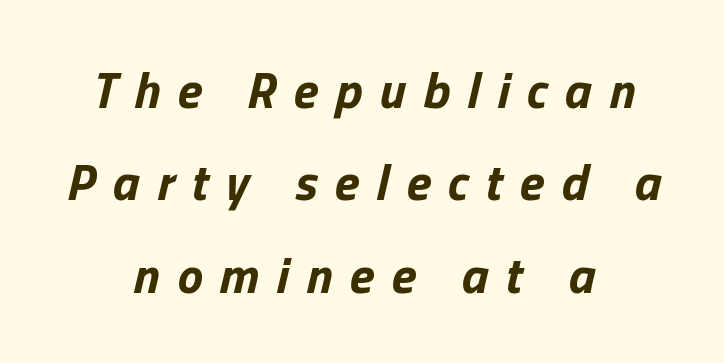
Q: Is the text bold? A: Yes.
Q: Is the text italic (slanted)? A: Yes, it leans right by about 13 degrees.
Q: Is the text underlined? A: No.
Q: How is the paragraph aligned? A: Centered.
Q: Is the spacing between letters normal or unusually wide? A: Unusually wide.
Q: Width (condensed, normal, or wide)? A: Normal.
Q: Stroke contrast? A: Low.
Q: x-height? A: Medium.
Q: Monospaced? A: No.
